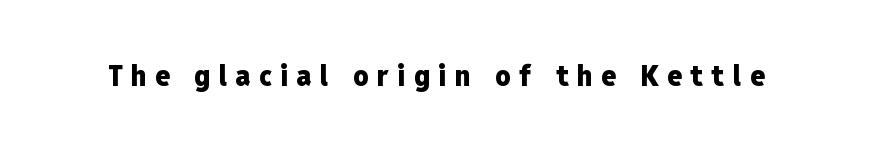
The image shows 30 px heavy, condensed sans-serif type, upright; set unusually wide letter spacing (+0.28 em), not underlined; low stroke contrast and a medium x-height.
